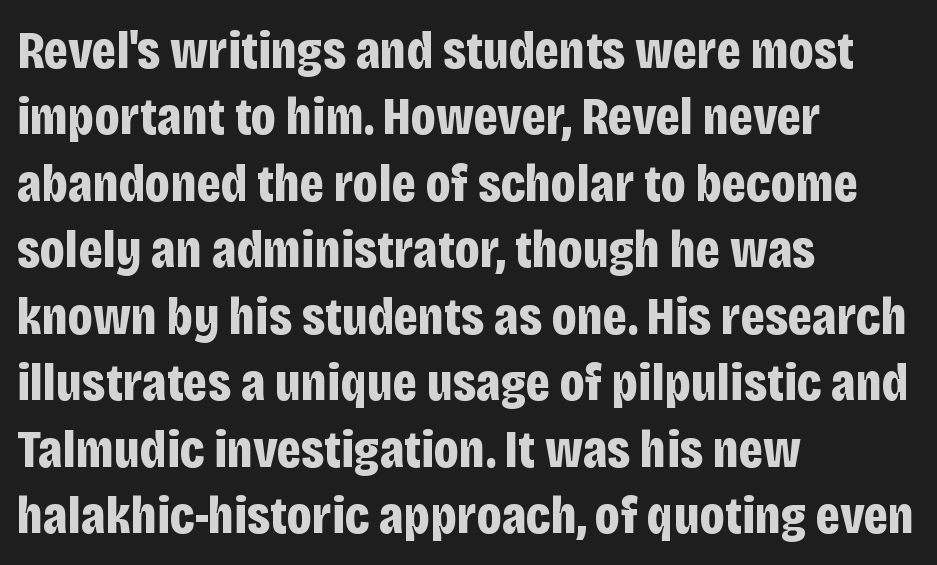
Q: Is the text bold? A: Yes.
Q: Is the text italic (slanted)? A: No, it is upright.
Q: Is the typeface a serif or a sans-serif typeface? A: Sans-serif.
Q: Is the text underlined? A: No.
Q: How is the paragraph aligned? A: Left-aligned.
Q: Is the spacing between letters normal or unusually wide? A: Normal.
Q: Width (condensed, normal, or wide)? A: Condensed.
Q: Stroke contrast? A: Low.
Q: x-height? A: Large.
Q: Monospaced? A: No.
